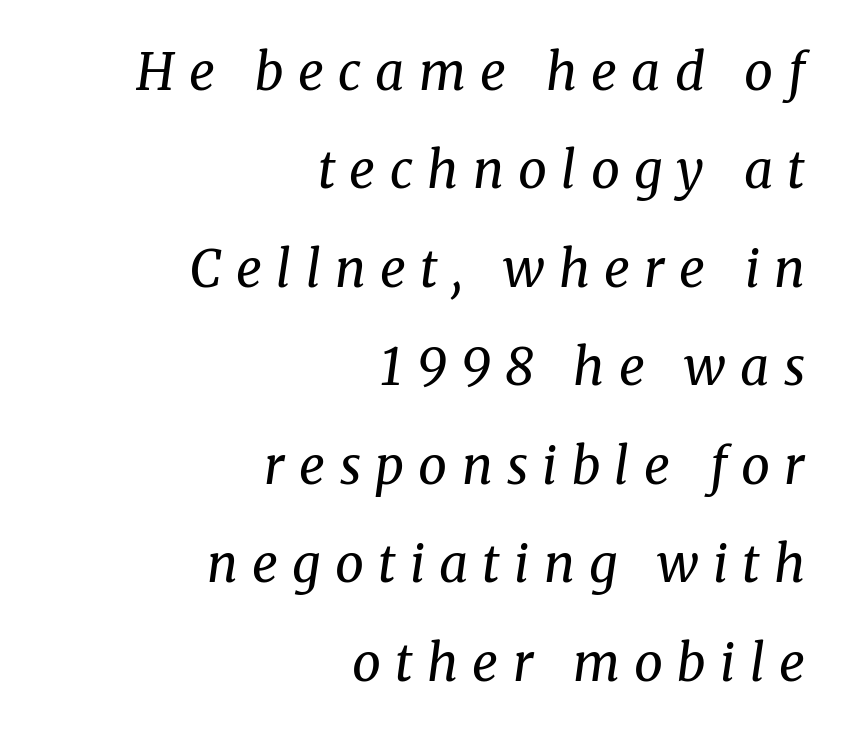
The weight tops out at a normal text grade. You can tell it's italic because the verticals aren't actually vertical. In terms of letterform style, serifs are clearly present. Widely set lines give the paragraph a tall, airy silhouette.
